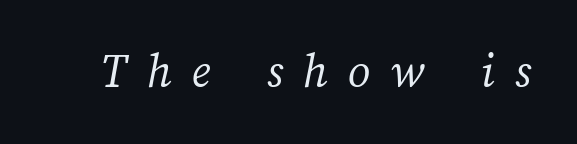
{"bold": "no", "weight": "light", "width": "normal", "stroke_contrast": "medium", "x_height": "medium", "monospaced": "no", "underline": "no", "letter_spacing": "wide", "letter_spacing_em": 0.4, "glyph_px": 50}
